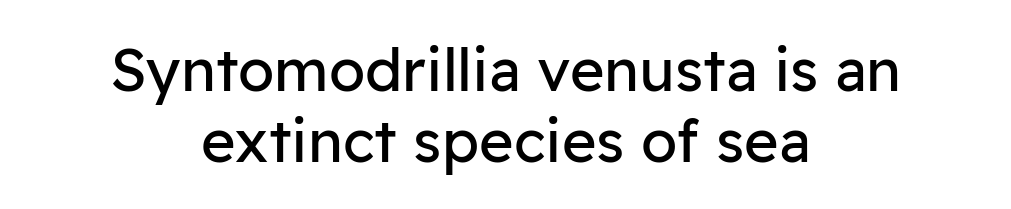
Is the stroke heavy? The answer is a plain regular-or-lighter. The designer went with a sans here, leaving each stem footless. Think of a printed novel: that variable character pitch is what you see here. The lines are quadded center. The strip under each line holds only bare page.
